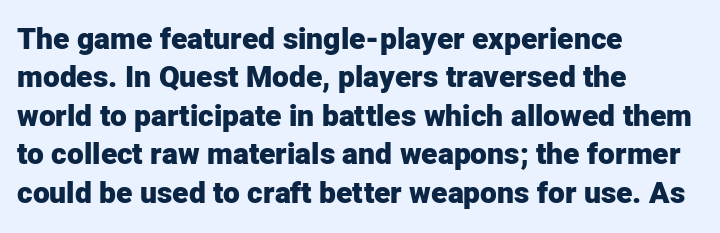
Q: Is the text bold? A: Yes.
Q: Is the text italic (slanted)? A: No, it is upright.
Q: Is the typeface a serif or a sans-serif typeface? A: Sans-serif.
Q: Is the text underlined? A: No.
Q: How is the paragraph aligned? A: Left-aligned.
Q: Is the spacing between letters normal or unusually wide? A: Normal.
Q: Is the spacing between lines tight, normal or loose? A: Normal.
Q: Width (condensed, normal, or wide)? A: Normal.
Q: Stroke contrast? A: Low.
Q: x-height? A: Medium.
Q: Monospaced? A: No.
